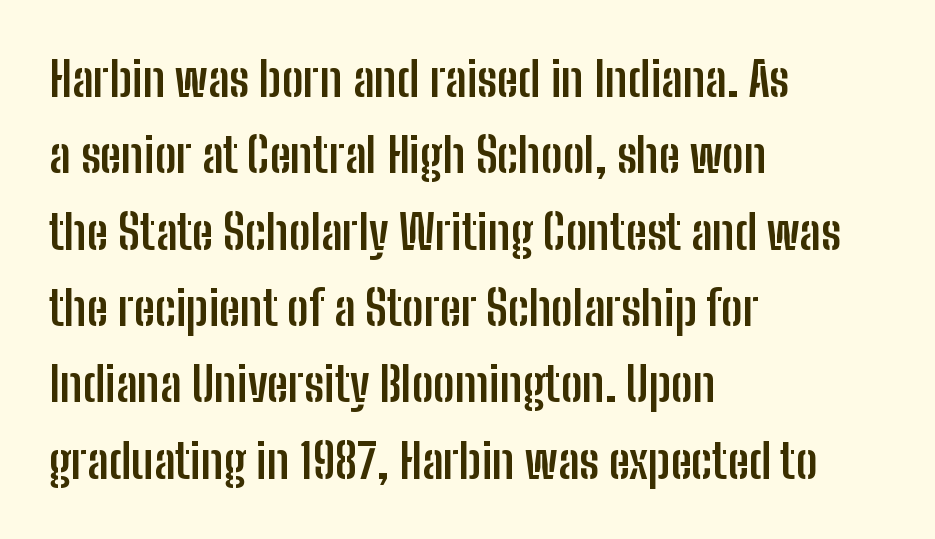
The image shows 48 px semibold, condensed sans-serif type, upright; set left-aligned, normal line spacing (1.59x), normal letter spacing, not underlined; low stroke contrast and a medium x-height.
